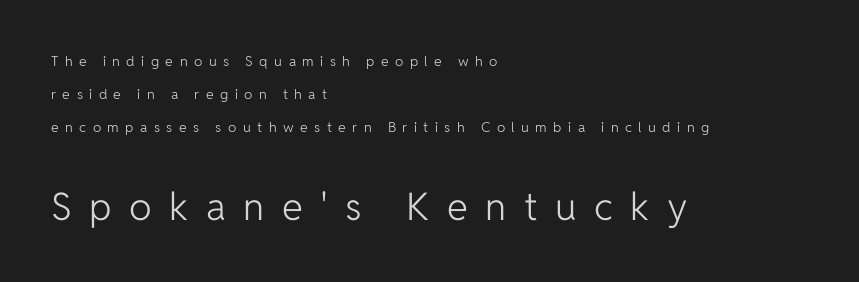
{"serif": "no", "italic": "no", "bold": "no", "weight": "light", "width": "normal", "stroke_contrast": "low", "x_height": "medium", "monospaced": "no", "underline": "no", "align": "left", "line_spacing": "loose", "line_spacing_ratio": 2.36, "letter_spacing": "wide", "letter_spacing_em": 0.46, "larger_block": "second", "size_ratio": 2.71, "glyph_px": 38}
